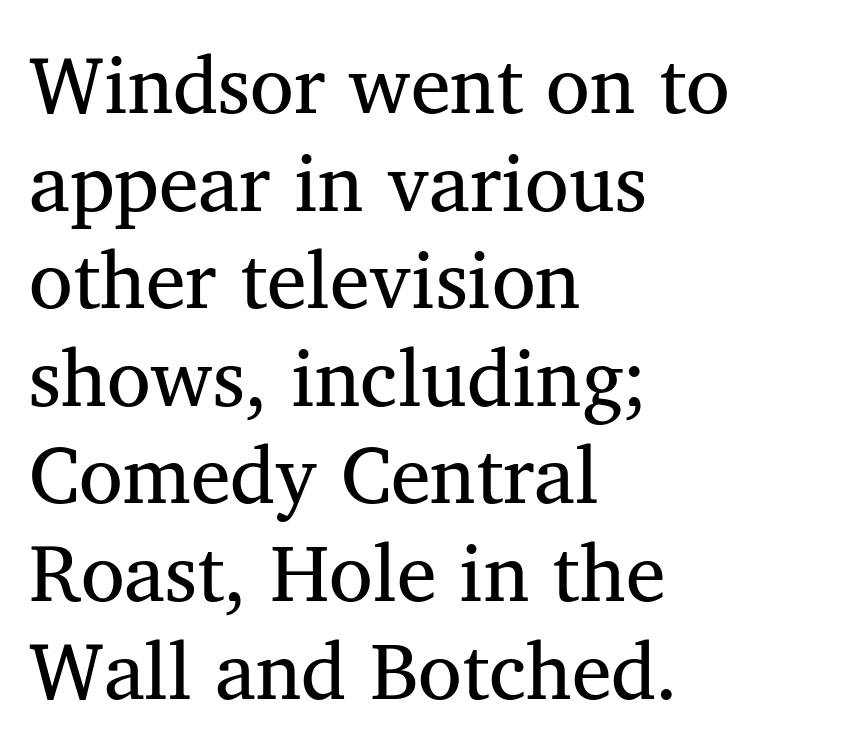
Q: Is the text bold? A: No.
Q: Is the typeface a serif or a sans-serif typeface? A: Serif.
Q: Is the text underlined? A: No.
Q: How is the paragraph aligned? A: Left-aligned.
Q: Is the spacing between letters normal or unusually wide? A: Normal.
Q: Width (condensed, normal, or wide)? A: Normal.
Q: Stroke contrast? A: Medium.
Q: x-height? A: Medium.
Q: Monospaced? A: No.
